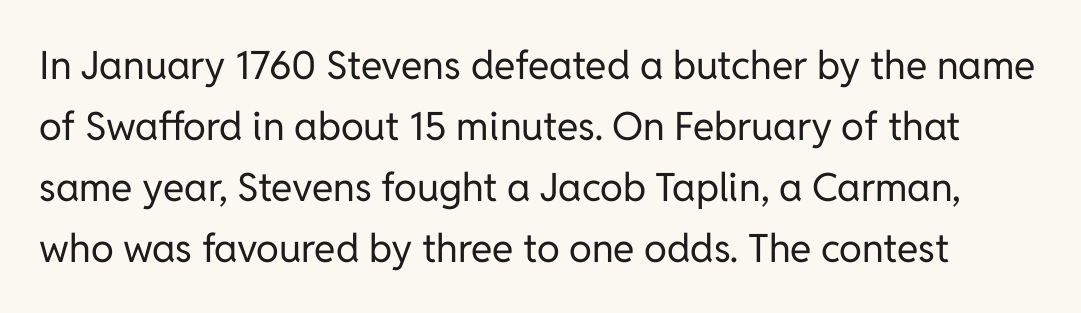
The space beneath each line is pristine and unruled. No chunkiness to these letters — they're not bold. Posture: vertical. The rendering uses natural spacing where letterforms have individual widths.
